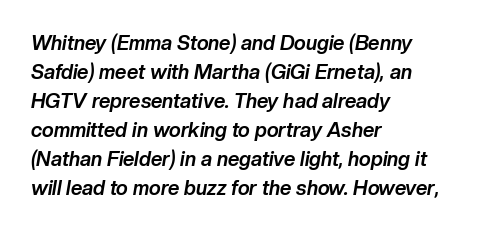
Yep, that's italic — everything's leaning. Line beginnings align vertically; line endings do not. Weight: bold. The rendering keeps characters at their native spacing.
